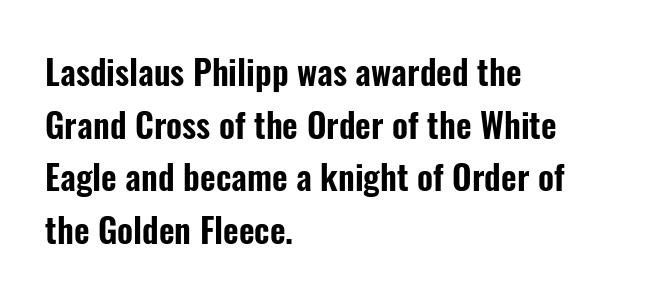
Ascenders rise straight up at ninety degrees. Caption: standard tracking, unaltered. Think of a printed novel: that variable character pitch is what you see here. The designer left line spacing at the default. The glyphs are unaccompanied by any horizontal stroke below them.
